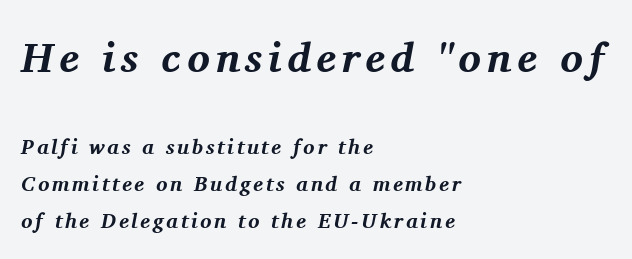
{"serif": "yes", "italic": "yes", "lean": "right", "slant_degrees": 11, "bold": "yes", "weight": "bold", "width": "normal", "stroke_contrast": "medium", "x_height": "medium", "monospaced": "no", "underline": "no", "align": "left", "line_spacing_ratio": 1.75, "larger_block": "first", "size_ratio": 2.0, "glyph_px": 42}
